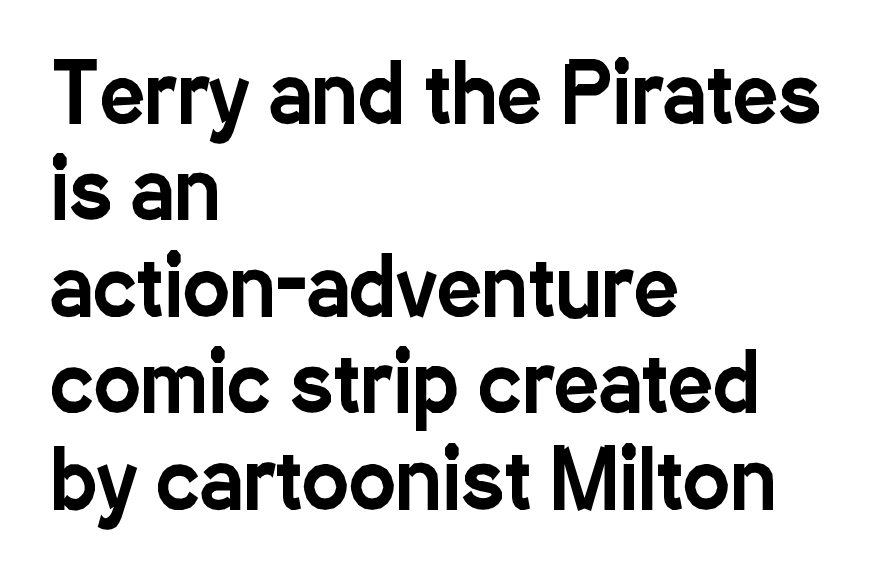
Q: Is the text italic (slanted)? A: No, it is upright.
Q: Is the typeface a serif or a sans-serif typeface? A: Sans-serif.
Q: Is the text underlined? A: No.
Q: How is the paragraph aligned? A: Left-aligned.
Q: Is the spacing between letters normal or unusually wide? A: Normal.
Q: Width (condensed, normal, or wide)? A: Condensed.
Q: Stroke contrast? A: Low.
Q: x-height? A: Medium.
Q: Monospaced? A: No.
